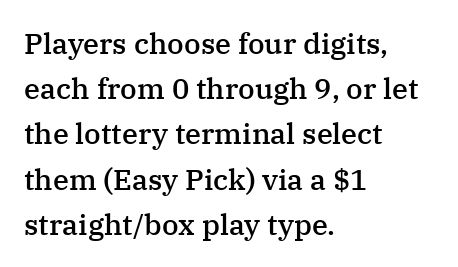
{"serif": "yes", "italic": "no", "bold": "semi", "weight": "semibold", "width": "normal", "stroke_contrast": "medium", "x_height": "medium", "monospaced": "no", "underline": "no", "align": "left", "line_spacing": "normal", "line_spacing_ratio": 1.56, "letter_spacing": "normal", "letter_spacing_em": 0.0, "glyph_px": 29}
